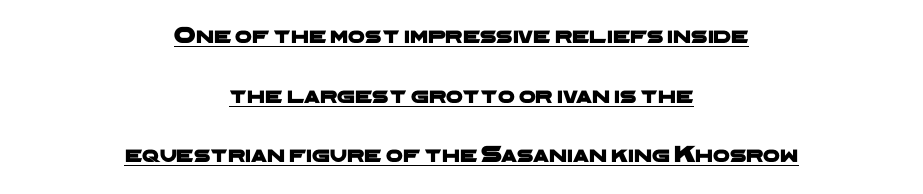
The setting favours the middle, as headings and verse often do. Observe the ordinary spacing: letters are neighbours, not strangers. Interline gaps are noticeably wide in this sample. Looks like someone drew a line under every word here.
